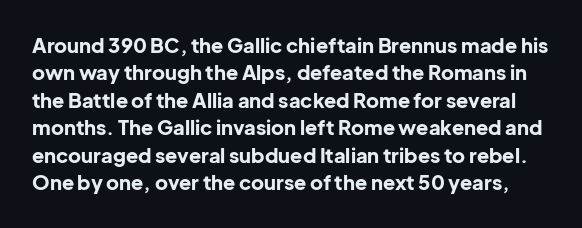
The image shows 20 px bold type, upright; set normal line spacing (1.37x), normal letter spacing, not underlined.
